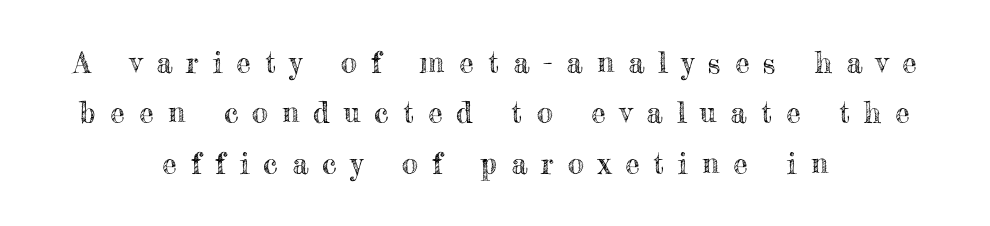
Nope, not italic — everything's standing straight. The rendering positions every line midway between the sides. This rendering features lettering with no underline. The letters are spread apart with noticeably loose tracking.
